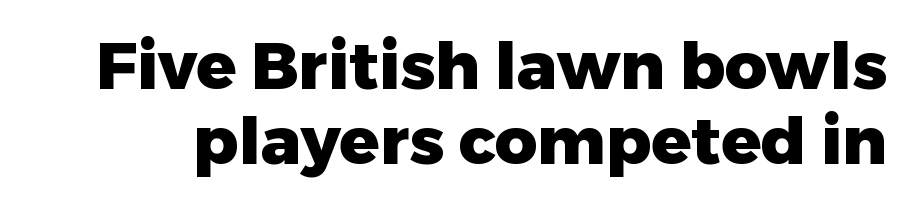
Students, note that the glyphs here touch the page at normal intervals. Weight check: bold — yes, fully. The lettering stays uniformly vertical, giving the passage a roman look. The passage shown is typed in a proportional face where columns would drift. Unlike a traditional serif, this face leaves its strokes unadorned. The rendering uses a small line-height, squeezing the rows.
